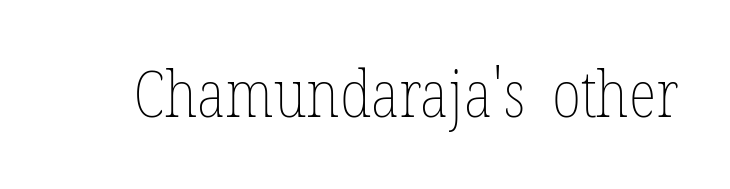
{"italic": "no", "bold": "no", "weight": "thin", "width": "condensed", "stroke_contrast": "low", "x_height": "medium", "monospaced": "no", "underline": "no", "letter_spacing": "normal", "letter_spacing_em": 0.0, "glyph_px": 65}
